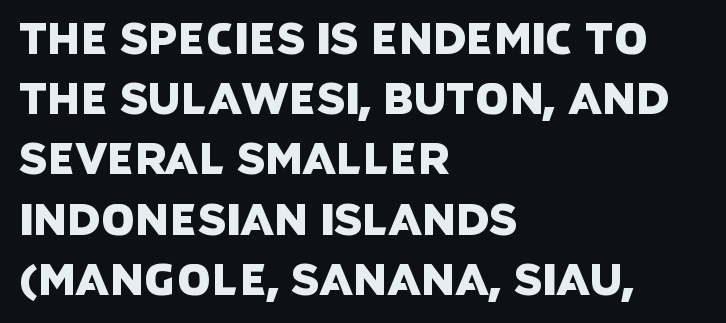
{"serif": "no", "width": "normal", "stroke_contrast": "low", "x_height": "large", "monospaced": "no", "underline": "no", "align": "left", "line_spacing": "normal", "line_spacing_ratio": 1.4, "letter_spacing": "normal", "letter_spacing_em": 0.0, "glyph_px": 43}
